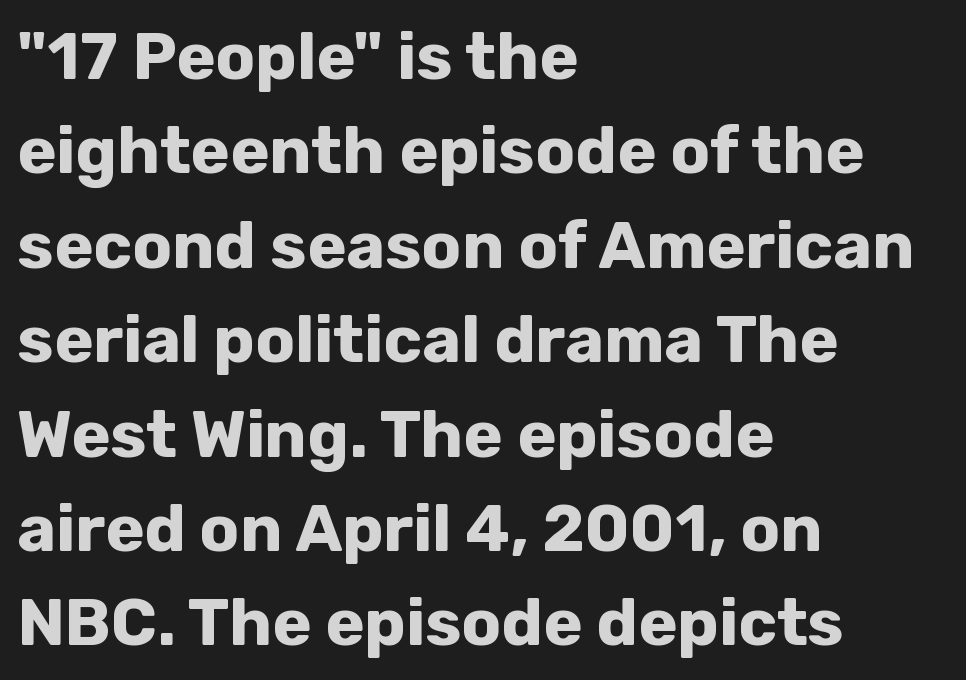
{"serif": "no", "italic": "no", "bold": "yes", "weight": "bold", "width": "normal", "stroke_contrast": "low", "x_height": "medium", "monospaced": "no", "underline": "no", "align": "left", "line_spacing": "normal", "line_spacing_ratio": 1.43, "letter_spacing": "normal", "letter_spacing_em": 0.0, "glyph_px": 66}
